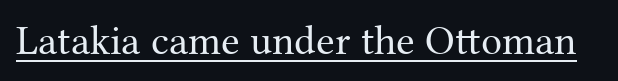
Q: Is the text bold? A: No.
Q: Is the text italic (slanted)? A: No, it is upright.
Q: Is the typeface a serif or a sans-serif typeface? A: Serif.
Q: Is the text underlined? A: Yes.
Q: Is the spacing between letters normal or unusually wide? A: Normal.
Q: Width (condensed, normal, or wide)? A: Normal.
Q: Stroke contrast? A: Medium.
Q: x-height? A: Medium.
Q: Monospaced? A: No.
